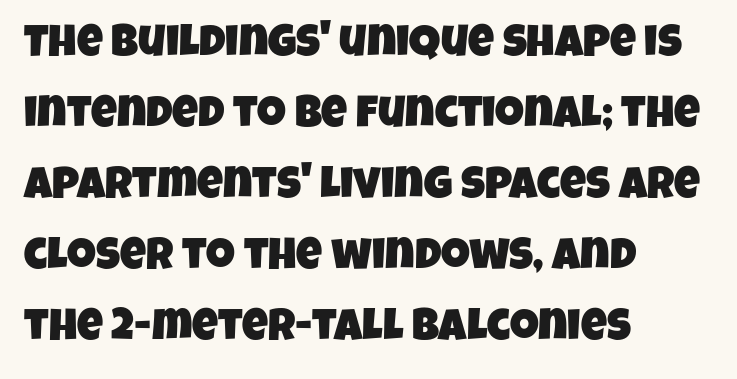
The image shows 45 px condensed sans-serif type; set left-aligned, normal line spacing (1.58x), normal letter spacing, not underlined; low stroke contrast and a large x-height.
